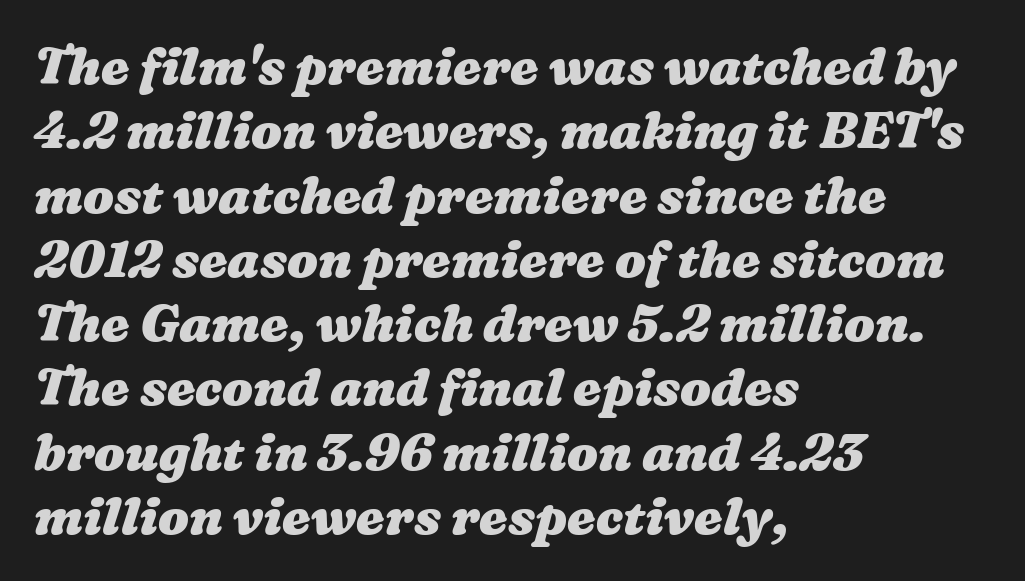
The image shows 51 px heavy, wide type; set left-aligned, normal line spacing (1.26x), normal letter spacing, not underlined; medium stroke contrast and a medium x-height.
